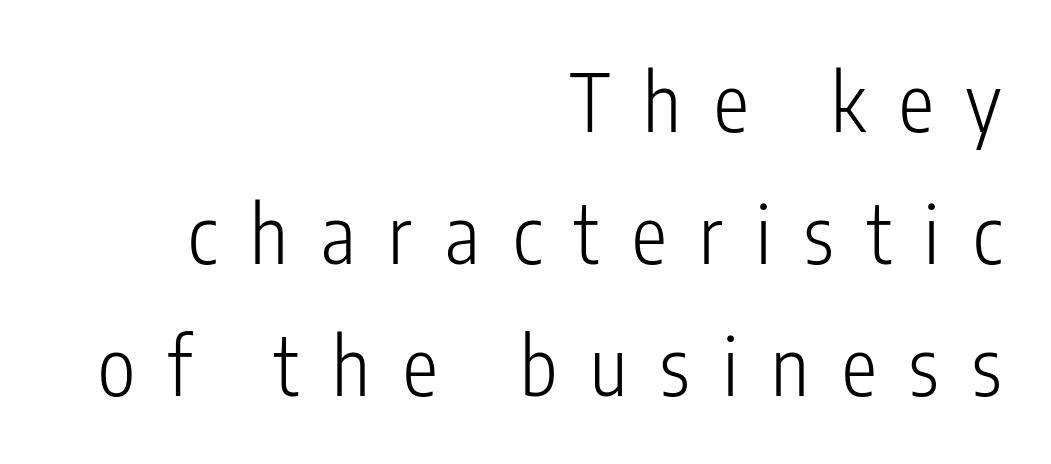
The image shows 79 px light, condensed sans-serif type, upright; set right-aligned, normal line spacing (1.67x), unusually wide letter spacing (+0.42 em), not underlined; low stroke contrast and a medium x-height.
